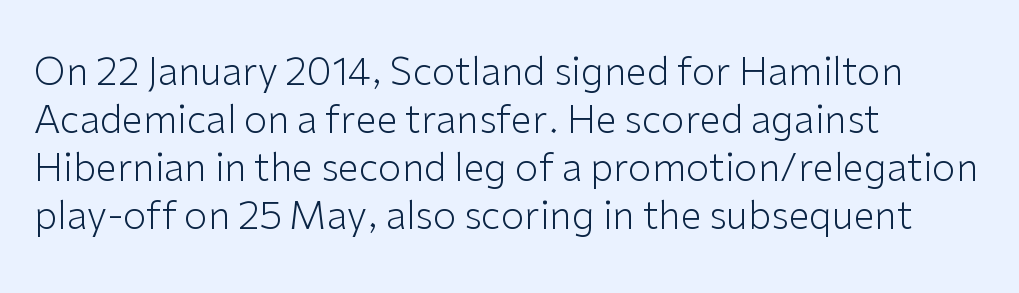
Q: Is the text bold? A: No.
Q: Is the text italic (slanted)? A: No, it is upright.
Q: Is the typeface a serif or a sans-serif typeface? A: Sans-serif.
Q: Is the text underlined? A: No.
Q: How is the paragraph aligned? A: Left-aligned.
Q: Is the spacing between letters normal or unusually wide? A: Normal.
Q: Is the spacing between lines tight, normal or loose? A: Normal.
Q: Width (condensed, normal, or wide)? A: Normal.
Q: Stroke contrast? A: Low.
Q: x-height? A: Medium.
Q: Monospaced? A: No.
